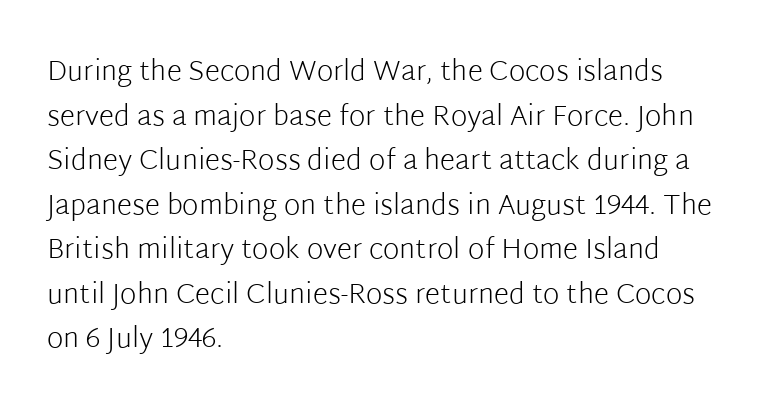
One glance says typical: line gaps are just what's usual. Layout note: lines flush left. I'd call this a sans setting — the letters go barefoot. Check the space under the baseline: it is left empty.
